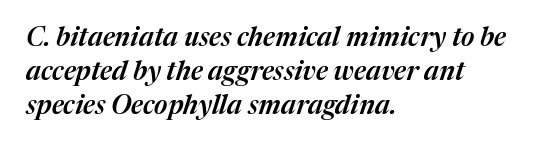
Q: Is the text italic (slanted)? A: Yes, it leans right by about 17 degrees.
Q: Is the text underlined? A: No.
Q: How is the paragraph aligned? A: Left-aligned.
Q: Is the spacing between letters normal or unusually wide? A: Normal.
Q: Is the spacing between lines tight, normal or loose? A: Normal.
